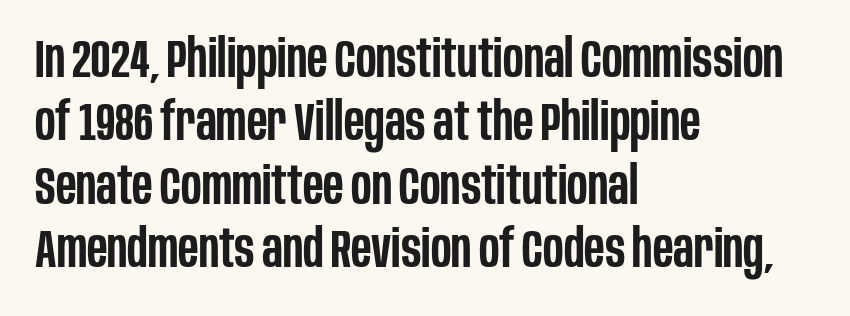
The image shows 52 px semibold, condensed sans-serif type, upright; set left-aligned, line spacing 1.22x, normal letter spacing, not underlined; low stroke contrast and a large x-height.
